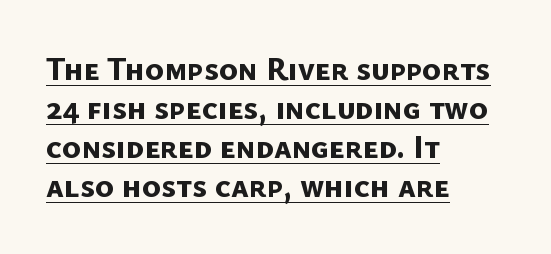
{"serif": "no", "bold": "yes", "weight": "bold", "width": "normal", "stroke_contrast": "low", "x_height": "medium", "monospaced": "no", "underline": "yes", "align": "left", "line_spacing_ratio": 1.22, "letter_spacing": "normal", "letter_spacing_em": 0.0, "glyph_px": 32}
